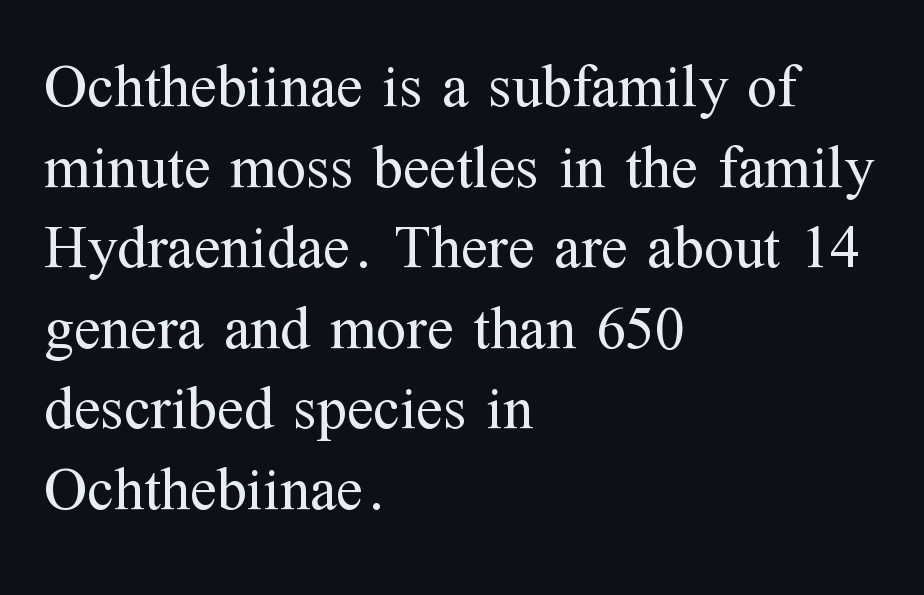
The image shows 61 px regular-weight serif type, upright; set left-aligned, normal line spacing (1.32x), normal letter spacing, not underlined; medium stroke contrast and a medium x-height.
